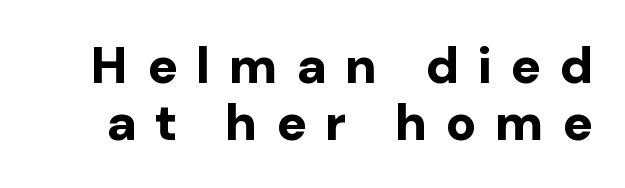
{"serif": "no", "italic": "no", "bold": "yes", "weight": "bold", "width": "normal", "stroke_contrast": "low", "x_height": "medium", "monospaced": "no", "underline": "no", "line_spacing": "tight", "line_spacing_ratio": 1.11, "letter_spacing": "wide", "letter_spacing_em": 0.36, "glyph_px": 51}
